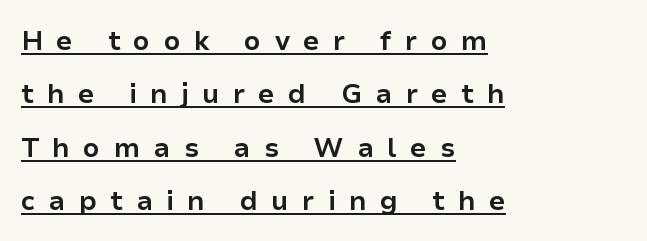
You could only call the tracking loose — the letters float apart. These lines are set flush left with a ragged right edge. Characters remain perfectly vertical along every line. The rendered words wear a rule along their underside. The letters are bold, with thick, heavy strokes.
